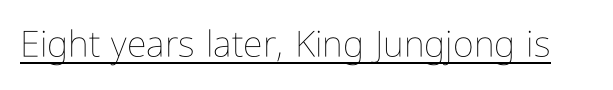
The letters stand straight up with perfectly vertical stems. The letters advance in unequal steps, a hallmark of proportional type. Nothing heavy about these letters — not bold at all. This rendering features underlined lettering. The type is set solid horizontally, with unmodified tracking.
